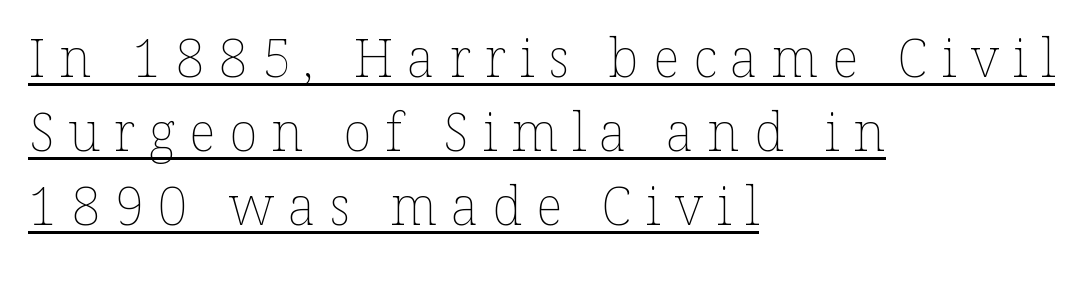
These lines are rendered in a variable-pitch font. Every word sits above its own underline. This block has exactly the height ordinary leading produces. Does extra space separate the letters? Yes, quite a lot of it.
